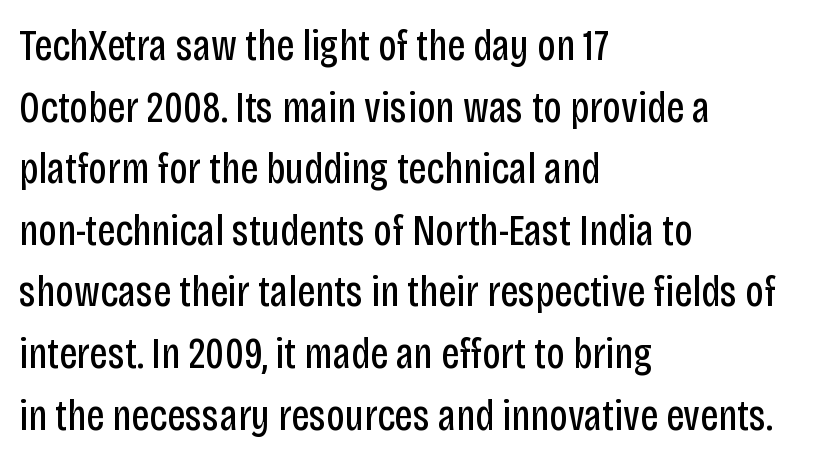
{"serif": "no", "italic": "no", "bold": "no", "weight": "regular", "width": "condensed", "stroke_contrast": "low", "x_height": "large", "monospaced": "no", "underline": "no", "align": "left", "line_spacing": "normal", "line_spacing_ratio": 1.4, "letter_spacing": "normal", "letter_spacing_em": 0.0, "glyph_px": 44}
